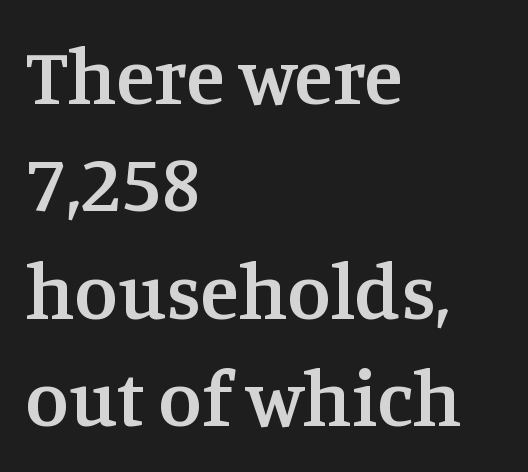
The rendering uses natural spacing where letterforms have individual widths. The rendering keeps characters at their native spacing. Check the space under the baseline: it is left empty. Posture: vertical. Caption: multi-line text, flush left, ragged right. Summary of vertical rhythm: regular, with standard interline spacing.
